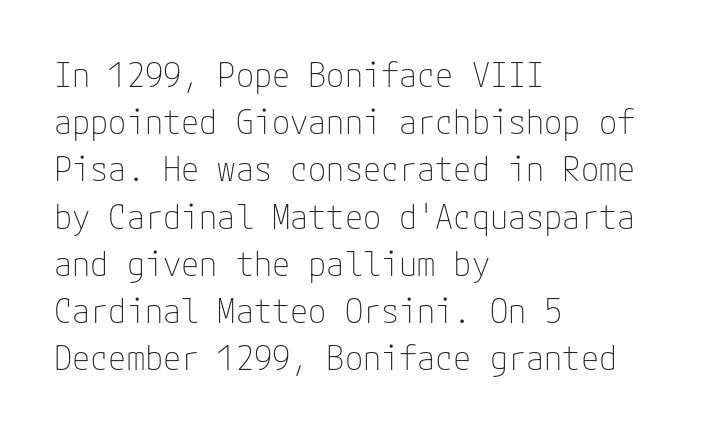
Caption: face not bold, strokes unweighted. Summary of vertical rhythm: regular, with standard interline spacing. This sample uses an upright cut, with every glyph sitting square on the baseline. The setting favours the left margin, as ordinary paragraphs usually do.
